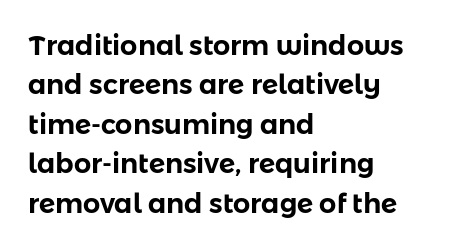
Q: Is the text italic (slanted)? A: No, it is upright.
Q: Is the text underlined? A: No.
Q: How is the paragraph aligned? A: Left-aligned.
Q: Is the spacing between letters normal or unusually wide? A: Normal.
Q: Is the spacing between lines tight, normal or loose? A: Normal.
